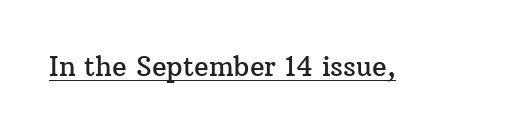
In terms of letterspacing, this is plain default setting. Ascenders rise straight up at ninety degrees. Underline: present.
